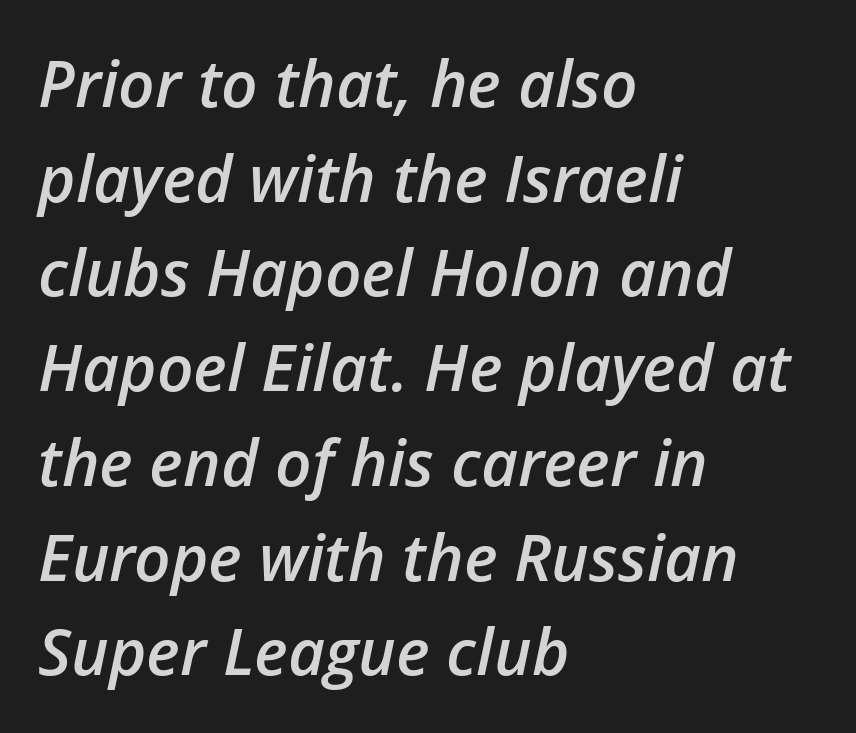
The font's italic variant was chosen for this text. The face used here is proportionally spaced, like ordinary book or web type. The gap between lines stays unmarked. What weight is shown? A semibold, between regular and bold. Inter-character spacing is left at the font's built-in metrics. The paragraph shown leans on its left margin.
